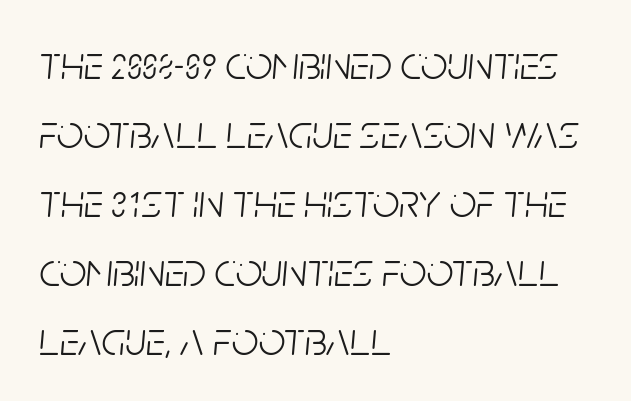
Think of a printed novel: that variable character pitch is what you see here. Clear beneath every line of the passage. The weight tops out at a normal text grade. Looking at the ascenders, they clearly lean. The ragged edge is on the right, which tells us the setting is flush left. Default kerning and tracking; the words read as compact shapes.
